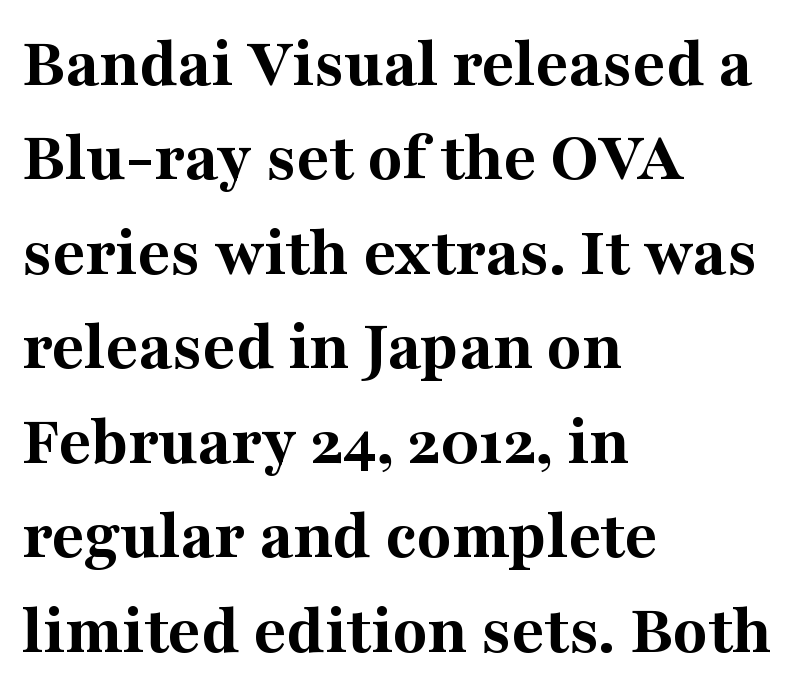
{"serif": "yes", "italic": "no", "bold": "yes", "weight": "bold", "width": "normal", "stroke_contrast": "medium", "x_height": "medium", "monospaced": "no", "underline": "no", "align": "left", "line_spacing": "normal", "line_spacing_ratio": 1.33, "letter_spacing": "normal", "letter_spacing_em": 0.0, "glyph_px": 71}
